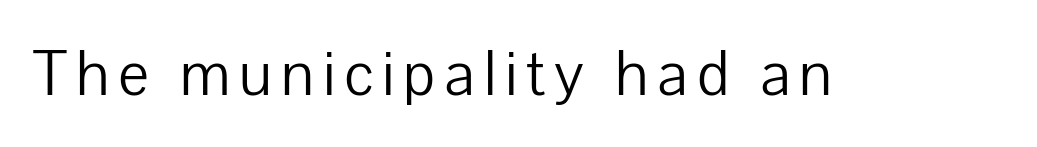
Q: Is the text bold? A: No.
Q: Is the text italic (slanted)? A: No, it is upright.
Q: Is the typeface a serif or a sans-serif typeface? A: Sans-serif.
Q: Is the text underlined? A: No.
Q: Width (condensed, normal, or wide)? A: Normal.
Q: Stroke contrast? A: Low.
Q: x-height? A: Medium.
Q: Monospaced? A: No.
